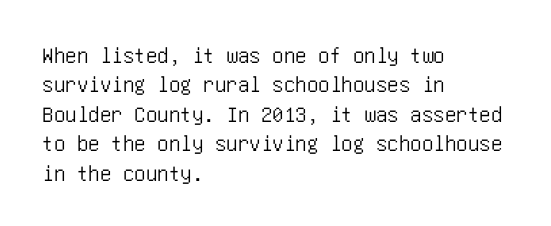
One-word summary of the alignment: left. Posture: vertical. The tracking reads as untouched default to a designer's eye. Each row of text sits above clean, open space. Does the leading feel generous? No, just average.
